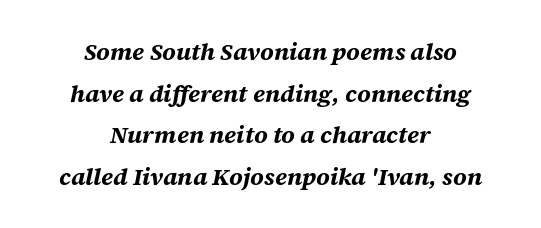
{"italic": "yes", "lean": "right", "slant_degrees": 12, "bold": "yes", "underline": "no", "align": "center", "line_spacing_ratio": 1.73, "letter_spacing": "normal", "letter_spacing_em": 0.0, "glyph_px": 24}
